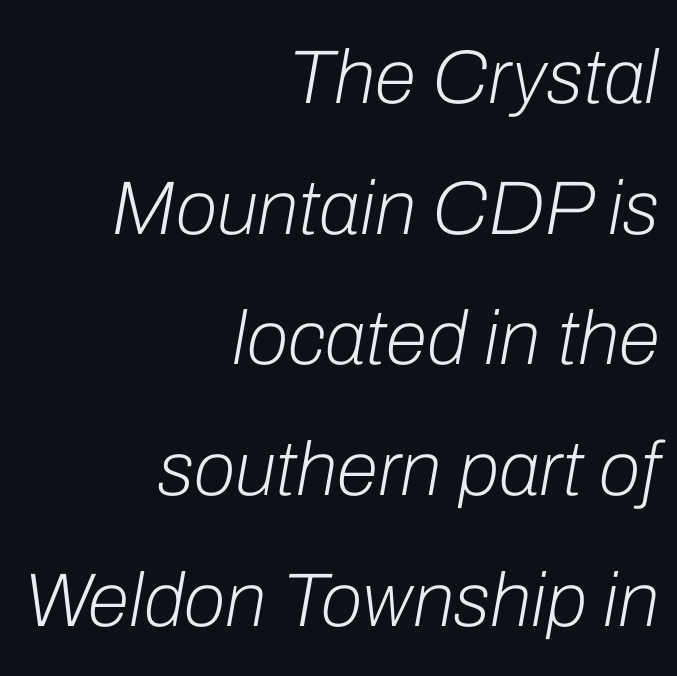
{"italic": "yes", "lean": "right", "slant_degrees": 10, "bold": "no", "weight": "light", "width": "normal", "stroke_contrast": "low", "x_height": "medium", "monospaced": "no", "underline": "no", "align": "right", "line_spacing_ratio": 1.72, "letter_spacing": "normal", "letter_spacing_em": 0.0, "glyph_px": 76}
